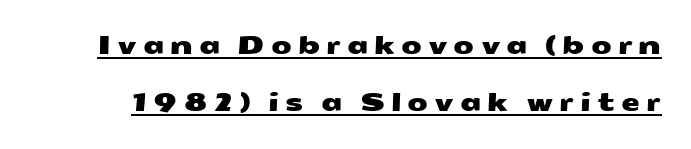
{"underline": "yes", "line_spacing": "loose", "line_spacing_ratio": 2.39, "letter_spacing": "wide", "letter_spacing_em": 0.25, "glyph_px": 24}
